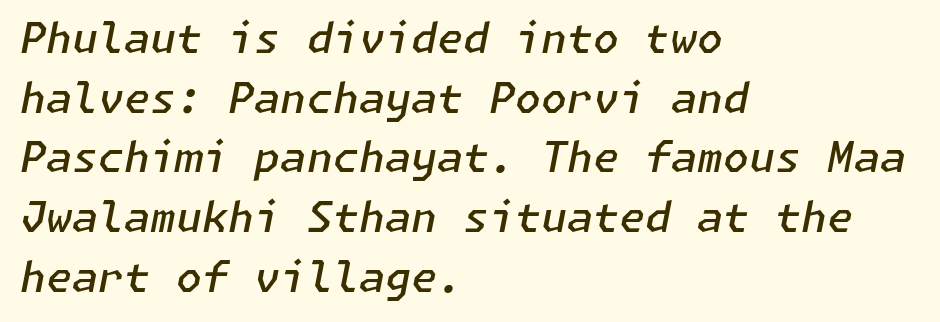
{"italic": "yes", "lean": "right", "slant_degrees": 11, "bold": "semi", "weight": "semibold", "width": "normal", "stroke_contrast": "low", "x_height": "medium", "underline": "no", "align": "left", "line_spacing": "normal", "line_spacing_ratio": 1.42, "letter_spacing": "normal", "letter_spacing_em": 0.0, "glyph_px": 42}
